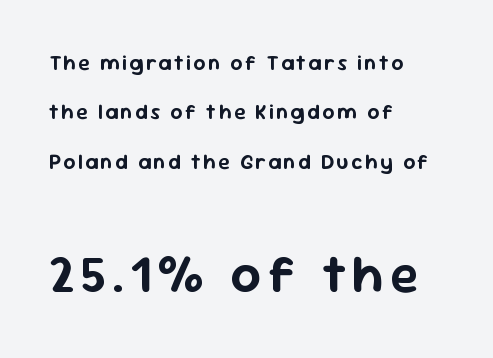
{"serif": "no", "italic": "no", "width": "normal", "stroke_contrast": "low", "x_height": "medium", "monospaced": "no", "underline": "no", "align": "left", "line_spacing": "loose", "line_spacing_ratio": 2.35, "larger_block": "second", "size_ratio": 2.52, "glyph_px": 53}
